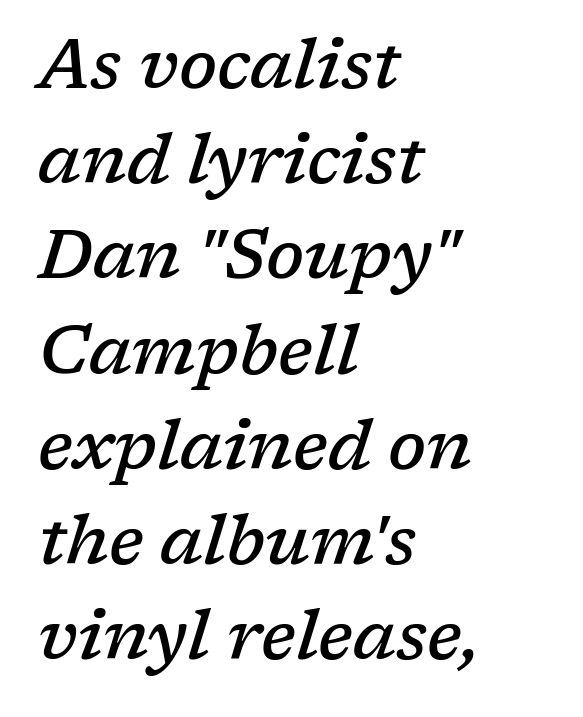
Q: Is the text bold? A: Semi-bold.
Q: Is the text italic (slanted)? A: Yes, it leans right by about 17 degrees.
Q: Is the typeface a serif or a sans-serif typeface? A: Serif.
Q: Is the text underlined? A: No.
Q: How is the paragraph aligned? A: Left-aligned.
Q: Is the spacing between letters normal or unusually wide? A: Normal.
Q: Is the spacing between lines tight, normal or loose? A: Normal.
Q: Width (condensed, normal, or wide)? A: Normal.
Q: Stroke contrast? A: Low.
Q: x-height? A: Medium.
Q: Monospaced? A: No.
